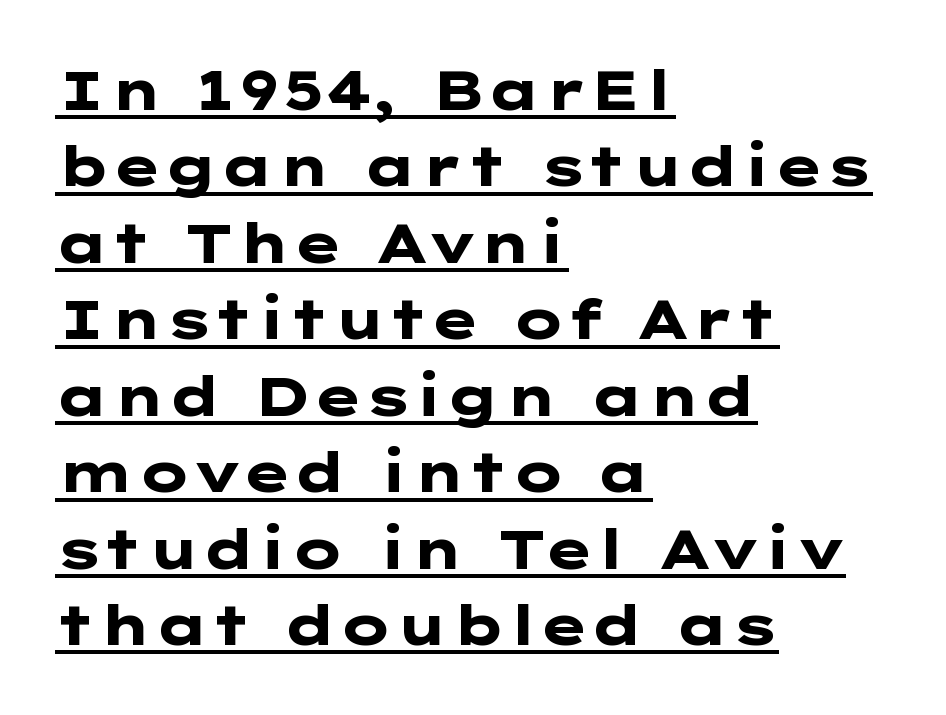
Normally led — the rows are evenly, conventionally spaced. Characters remain perfectly vertical along every line. A dark, heavy texture on the line: the type is bold. Examine the stroke ends and you'll find no serifs.
